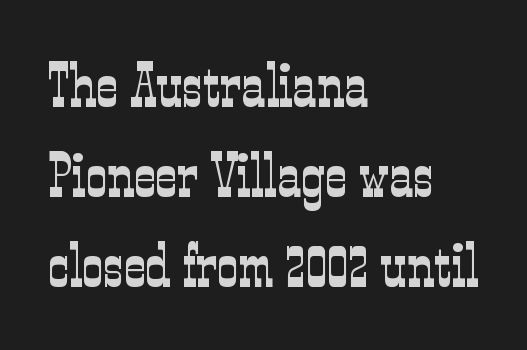
The image shows 60 px light, condensed serif type, upright; set left-aligned, normal line spacing (1.5x), normal letter spacing, not underlined; low stroke contrast and a medium x-height.
